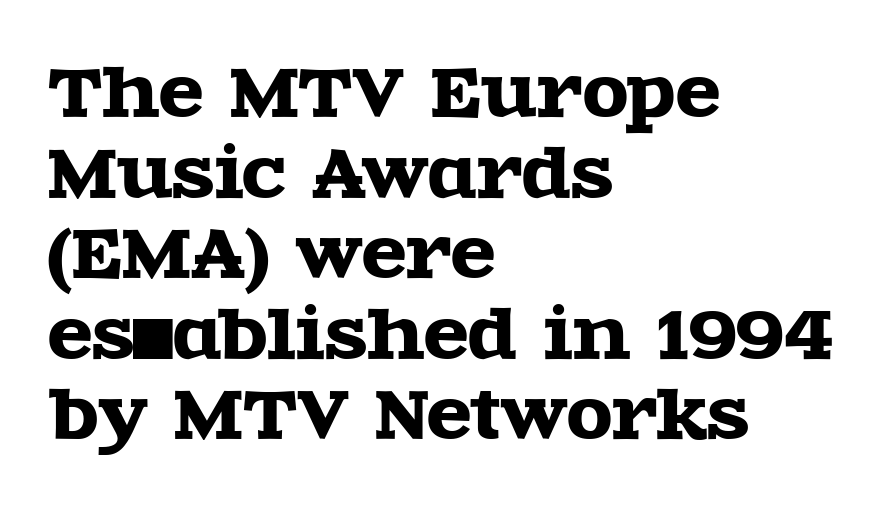
The image shows 66 px wide serif type, upright; set left-aligned, line spacing 1.22x, normal letter spacing, not underlined; a large x-height.
